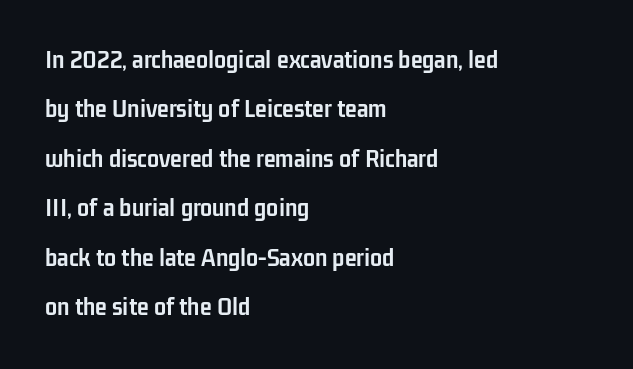
Q: Is the text bold? A: Yes.
Q: Is the text italic (slanted)? A: No, it is upright.
Q: Is the text underlined? A: No.
Q: How is the paragraph aligned? A: Left-aligned.
Q: Is the spacing between letters normal or unusually wide? A: Normal.
